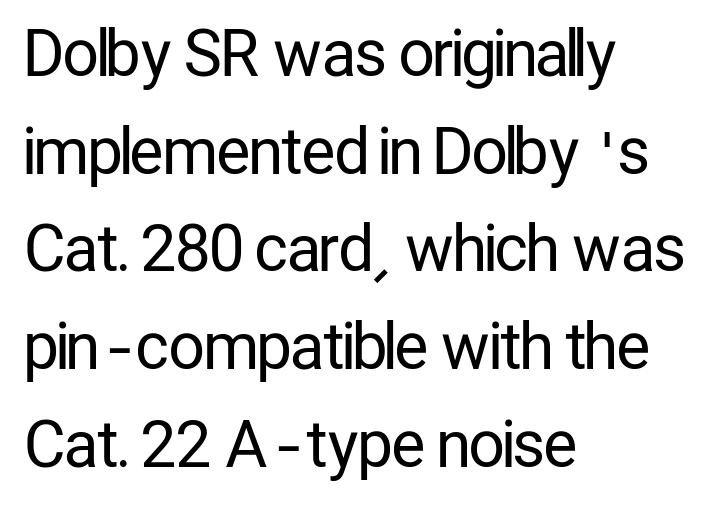
Each new line begins a customary step beneath the previous one. Bare-footed words on every line. The font family rendered here belongs to the sans-serif group. The gaps between neighbouring characters are ordinary and unremarkable.
